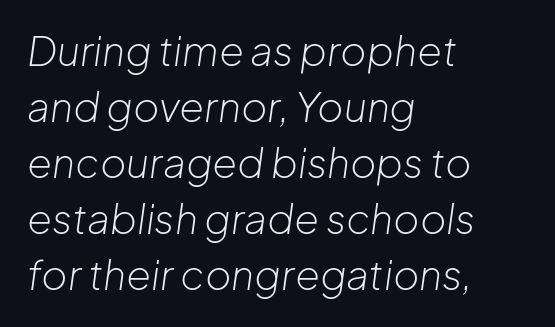
{"italic": "yes", "lean": "right", "slant_degrees": 8, "bold": "no", "weight": "light", "width": "normal", "stroke_contrast": "low", "x_height": "medium", "monospaced": "no", "underline": "no", "align": "left", "line_spacing": "normal", "line_spacing_ratio": 1.4, "letter_spacing": "normal", "letter_spacing_em": 0.0, "glyph_px": 40}
